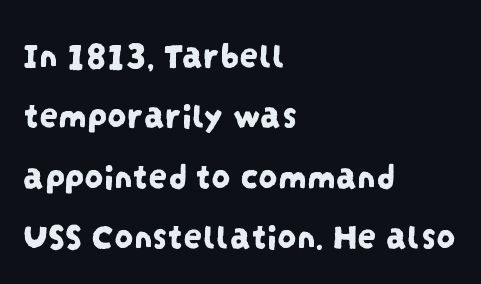
The designer left line spacing at the default. This sample uses plain, unmodified letter spacing. Unmarked baselines from the first word to the last. Note: no serifs on the glyphs.
